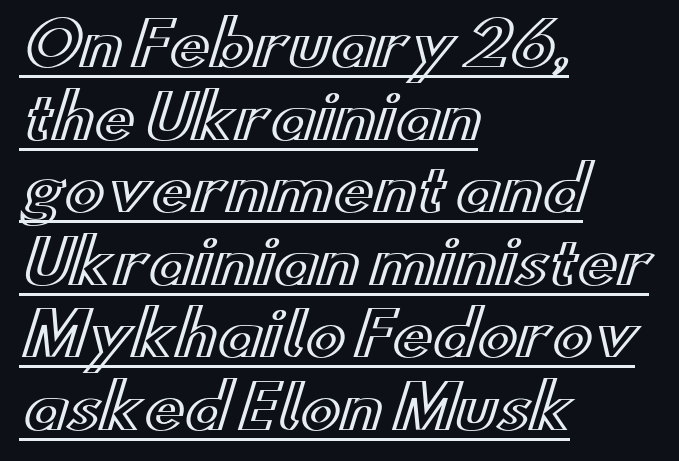
Alignment: flush left. Spacing verdict: proportional, widths tailored to each character. A baseline rule has been typeset under these characters.
